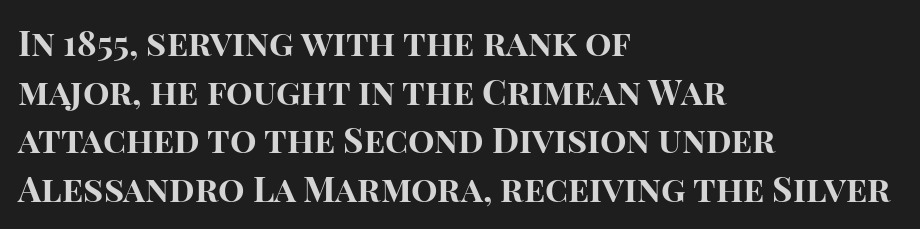
The image shows 35 px bold sans-serif type, upright; set left-aligned, normal line spacing (1.39x), normal letter spacing, not underlined; high stroke contrast and a large x-height.
